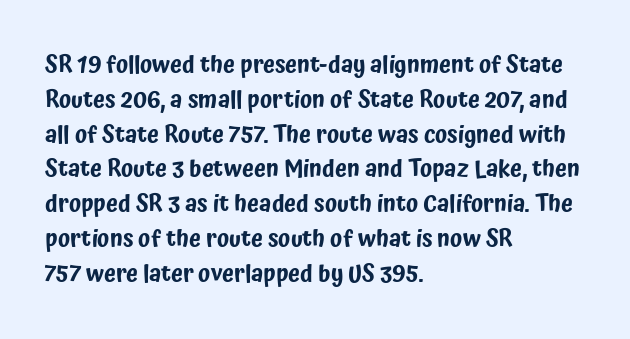
This sample keeps an unexceptional amount of space between lines. These lines keep a tight, regular rhythm from letter to letter. Every stem runs plumb, perpendicular to the baseline. Reading down the block, your eye returns to a fixed left position each line. The string is rendered with underlining switched off.
